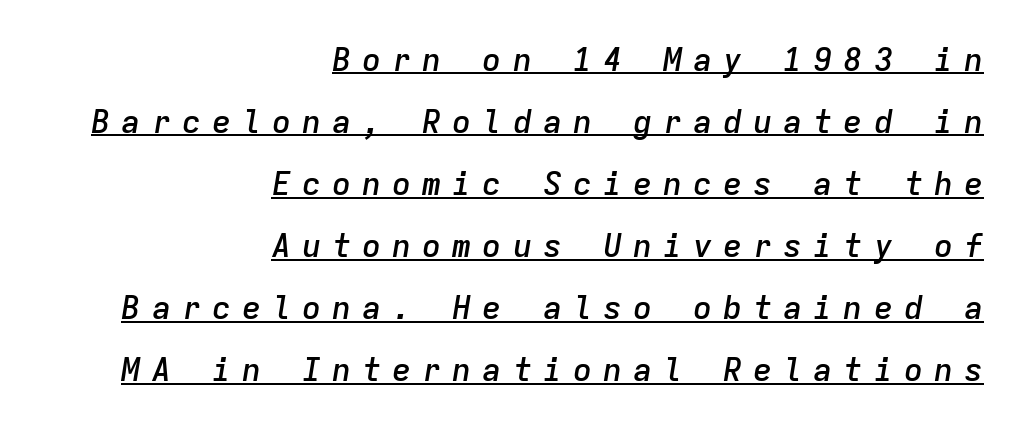
The image shows 32 px semibold type, italic (leaning right), monospaced; set right-aligned, loose line spacing (1.94x), unusually wide letter spacing (+0.34 em), underlined; low stroke contrast and a medium x-height.
